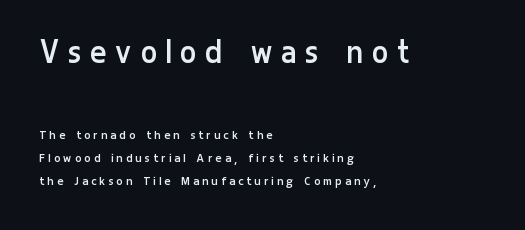
Q: Is the text bold? A: No.
Q: Is the text italic (slanted)? A: No, it is upright.
Q: Is the typeface a serif or a sans-serif typeface? A: Sans-serif.
Q: Is the text underlined? A: No.
Q: How is the paragraph aligned? A: Left-aligned.
Q: Is the spacing between letters normal or unusually wide? A: Unusually wide.
Q: Is the spacing between lines tight, normal or loose? A: Normal.
Q: Which block of text is set in a larger size, the first (top) or the second (bottom)? A: The first (top) one.
Q: Width (condensed, normal, or wide)? A: Condensed.
Q: Stroke contrast? A: Low.
Q: x-height? A: Medium.
Q: Monospaced? A: No.
